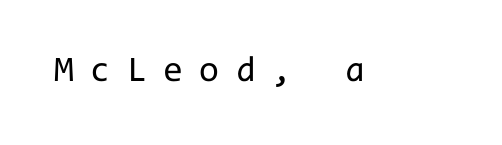
{"serif": "no", "italic": "no", "bold": "no", "weight": "regular", "width": "normal", "stroke_contrast": "low", "x_height": "medium", "monospaced": "yes", "underline": "no", "letter_spacing": "wide", "letter_spacing_em": 0.46, "glyph_px": 36}
